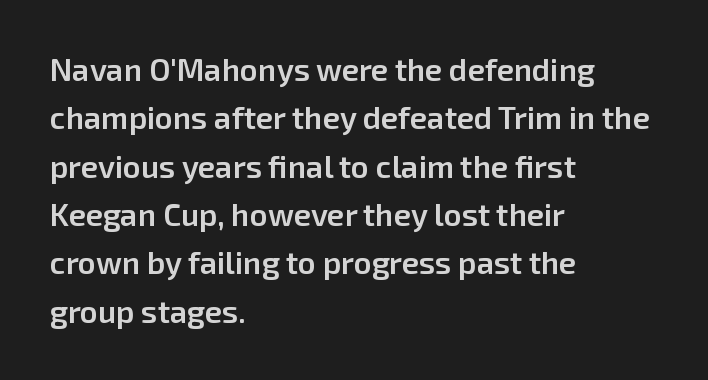
{"serif": "no", "italic": "no", "bold": "semi", "weight": "semibold", "width": "normal", "stroke_contrast": "low", "x_height": "medium", "monospaced": "no", "underline": "no", "align": "left", "line_spacing": "normal", "line_spacing_ratio": 1.56, "letter_spacing": "normal", "letter_spacing_em": 0.0, "glyph_px": 31}
